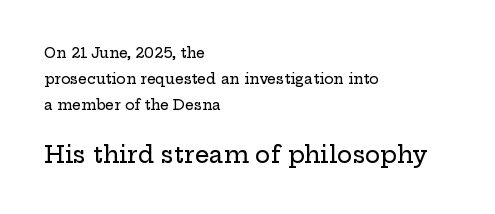
{"italic": "no", "underline": "no", "align": "left", "line_spacing_ratio": 1.84, "letter_spacing": "normal", "letter_spacing_em": 0.0, "larger_block": "second", "size_ratio": 1.64, "glyph_px": 23}
